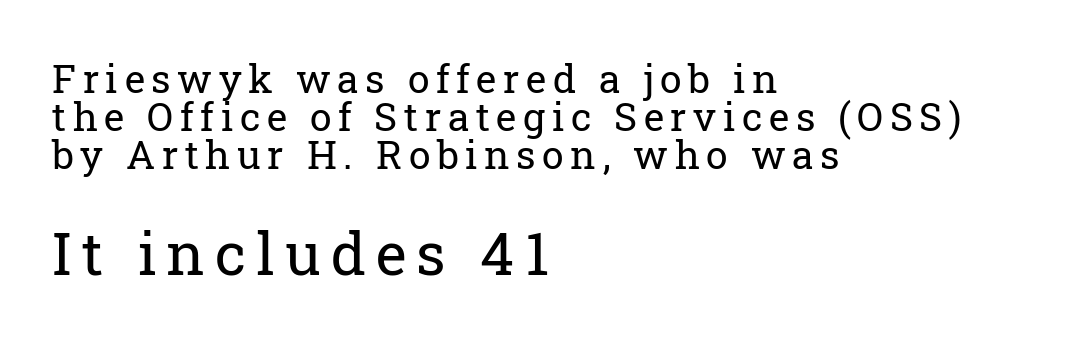
Q: Is the text bold? A: No.
Q: Is the text italic (slanted)? A: No, it is upright.
Q: Is the typeface a serif or a sans-serif typeface? A: Serif.
Q: Is the text underlined? A: No.
Q: How is the paragraph aligned? A: Left-aligned.
Q: Is the spacing between lines tight, normal or loose? A: Tight.
Q: Which block of text is set in a larger size, the first (top) or the second (bottom)? A: The second (bottom) one.
Q: Width (condensed, normal, or wide)? A: Normal.
Q: Stroke contrast? A: Low.
Q: x-height? A: Medium.
Q: Monospaced? A: No.
